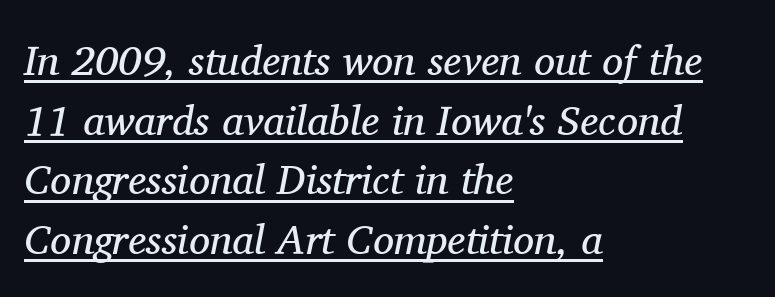
Q: Is the text bold? A: No.
Q: Is the text italic (slanted)? A: Yes, it leans right by about 11 degrees.
Q: Is the typeface a serif or a sans-serif typeface? A: Serif.
Q: Is the text underlined? A: Yes.
Q: How is the paragraph aligned? A: Left-aligned.
Q: Is the spacing between letters normal or unusually wide? A: Normal.
Q: Is the spacing between lines tight, normal or loose? A: Normal.
Q: Width (condensed, normal, or wide)? A: Normal.
Q: Stroke contrast? A: Medium.
Q: x-height? A: Medium.
Q: Monospaced? A: No.
